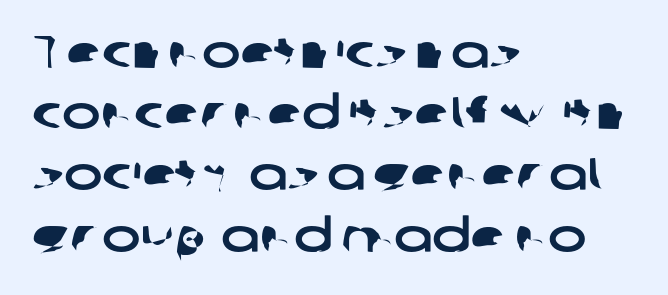
{"serif": "no", "width": "wide", "stroke_contrast": "low", "x_height": "medium", "monospaced": "no", "underline": "no", "align": "left", "line_spacing": "normal", "line_spacing_ratio": 1.33, "letter_spacing": "normal", "letter_spacing_em": 0.0, "glyph_px": 46}
